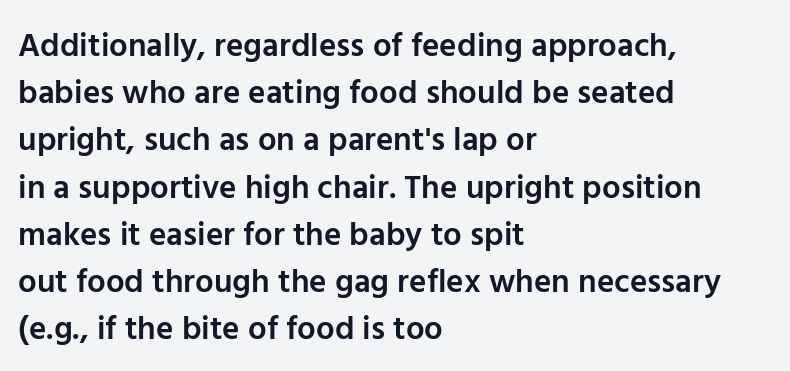
The image shows 33 px semibold sans-serif type, upright; set left-aligned, normal line spacing (1.43x), normal letter spacing, not underlined; low stroke contrast and a medium x-height.
